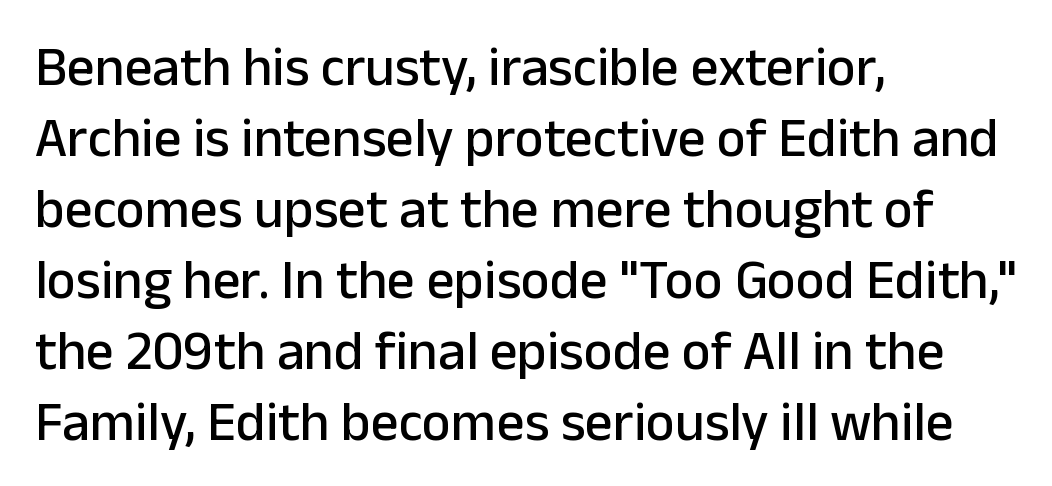
{"serif": "no", "italic": "no", "width": "normal", "stroke_contrast": "low", "x_height": "medium", "monospaced": "no", "underline": "no", "align": "left", "line_spacing": "normal", "line_spacing_ratio": 1.29, "letter_spacing": "normal", "letter_spacing_em": 0.0, "glyph_px": 55}
